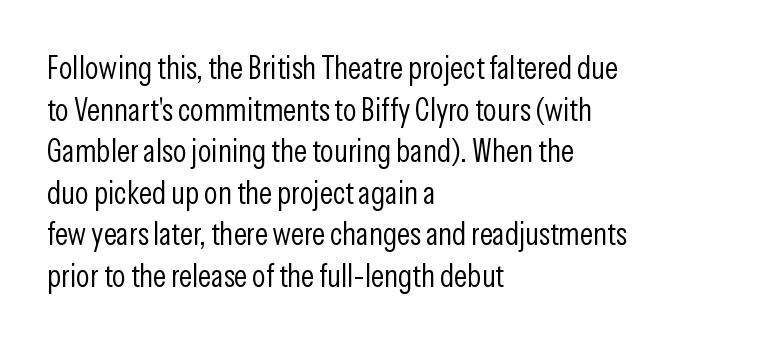
The image shows 32 px light, condensed sans-serif type, upright; set left-aligned, normal line spacing (1.3x), normal letter spacing, not underlined; low stroke contrast and a medium x-height.
